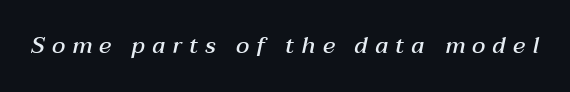
Honestly, the letter spacing is so wide it's the main thing you notice. The typesetting leans somewhat heavy: a semibold. Unmarked baselines from the first word to the last. Slant detected: the letters are inclined.
